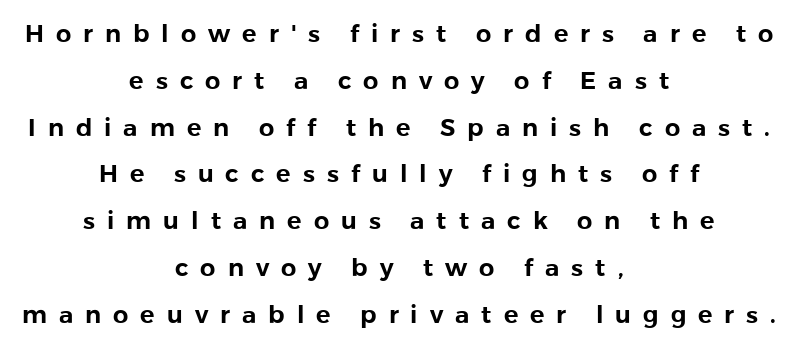
Glance below the letters and you will spot only blank space. A student would call this center alignment; a typographer would say set centered. Leading is clearly above the norm, producing a sparse column. These lines have a slow, spaced-out rhythm from letter to letter. Every character sits straight up, as roman type does.
